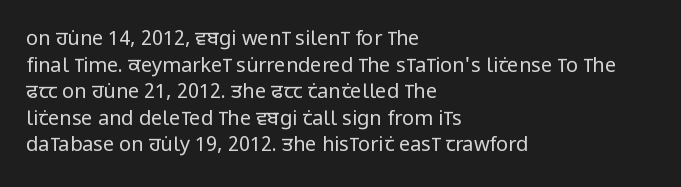
Does the copy run flush right? No — it runs flush left. The block of text has a typical density, with ordinary space between rows. This sample uses plain, unmodified letter spacing. The zone under the glyphs is completely vacant. A roman cut, with each character standing at attention. Stem width sits at or under what a default text font uses.
